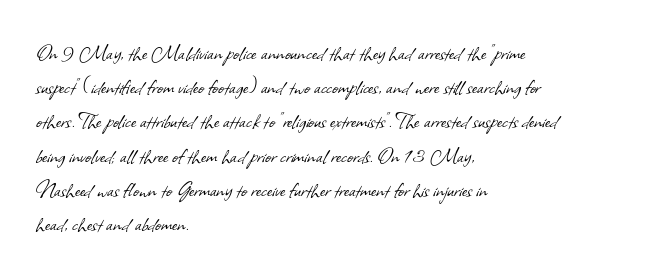
The image shows 25 px text type; set left-aligned, normal line spacing (1.37x), normal letter spacing, not underlined.
